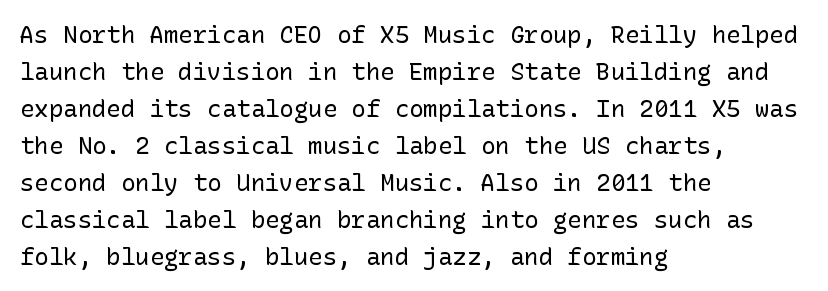
Q: Is the text bold? A: No.
Q: Is the text italic (slanted)? A: No, it is upright.
Q: Is the text underlined? A: No.
Q: How is the paragraph aligned? A: Left-aligned.
Q: Is the spacing between letters normal or unusually wide? A: Normal.
Q: Is the spacing between lines tight, normal or loose? A: Normal.
